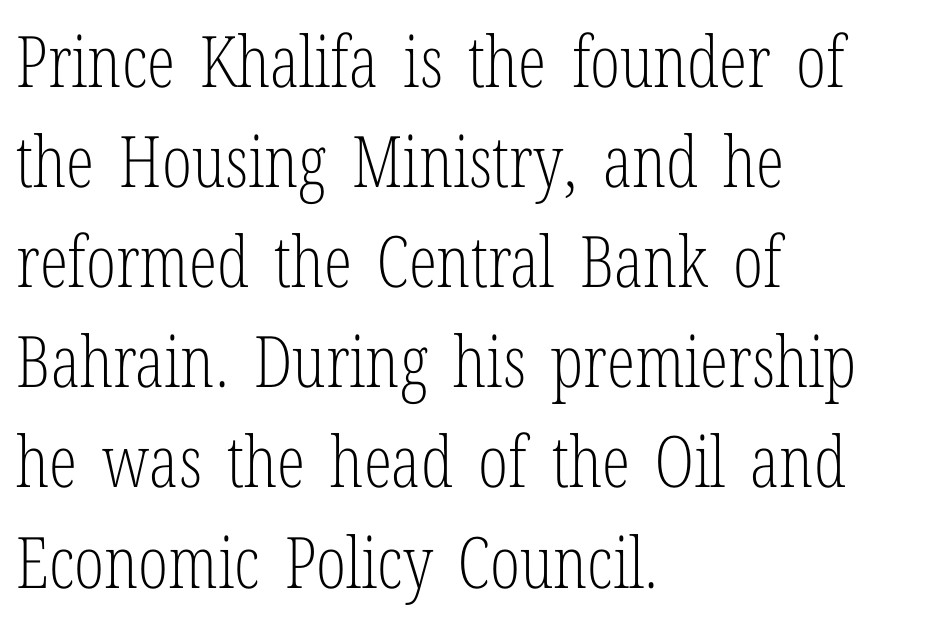
Q: Is the text bold? A: No.
Q: Is the text italic (slanted)? A: No, it is upright.
Q: Is the typeface a serif or a sans-serif typeface? A: Serif.
Q: Is the text underlined? A: No.
Q: How is the paragraph aligned? A: Left-aligned.
Q: Is the spacing between letters normal or unusually wide? A: Normal.
Q: Is the spacing between lines tight, normal or loose? A: Normal.
Q: Width (condensed, normal, or wide)? A: Condensed.
Q: Stroke contrast? A: Low.
Q: x-height? A: Medium.
Q: Monospaced? A: No.
